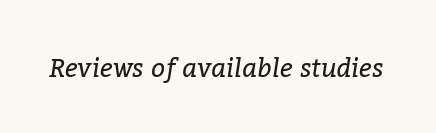
The image shows 25 px text type, italic (leaning right); set normal letter spacing, not underlined.
